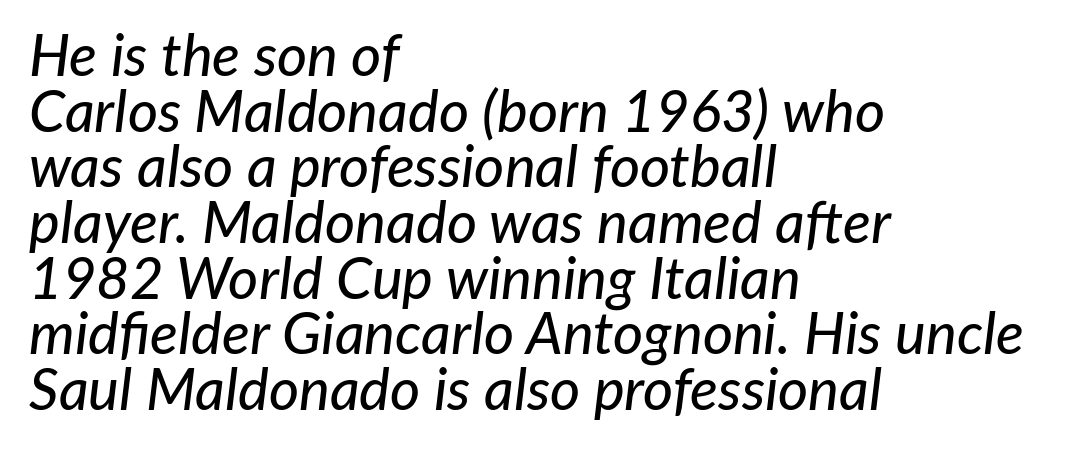
Q: Is the text italic (slanted)? A: Yes, it leans right by about 7 degrees.
Q: Is the text underlined? A: No.
Q: How is the paragraph aligned? A: Left-aligned.
Q: Is the spacing between letters normal or unusually wide? A: Normal.
Q: Is the spacing between lines tight, normal or loose? A: Tight.
Q: Width (condensed, normal, or wide)? A: Normal.
Q: Stroke contrast? A: Low.
Q: x-height? A: Medium.
Q: Monospaced? A: No.
